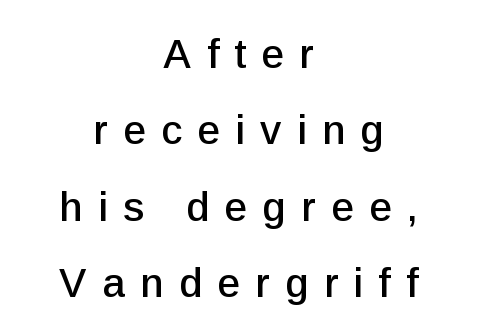
Grotesque or geometric, the face here clearly has no serifs. Character widths vary here, with narrow letters taking less room than wide ones. The space directly below the letters is spotless. Upright lettering throughout.
